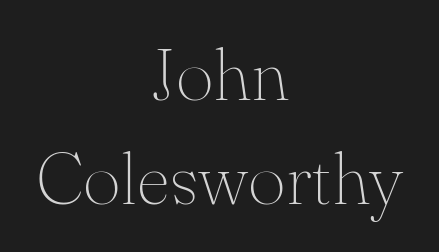
The image shows 73 px thin serif type, upright; set centered, normal line spacing (1.43x), normal letter spacing, not underlined; medium stroke contrast and a small x-height.
